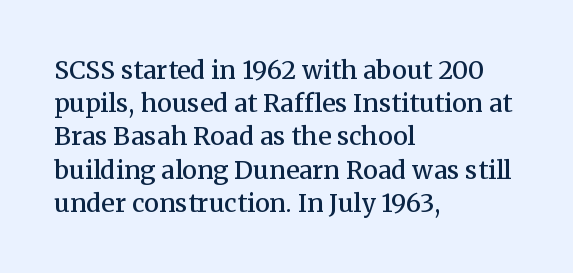
Q: Is the text bold? A: Semi-bold.
Q: Is the text italic (slanted)? A: No, it is upright.
Q: Is the text underlined? A: No.
Q: How is the paragraph aligned? A: Left-aligned.
Q: Is the spacing between letters normal or unusually wide? A: Normal.
Q: Is the spacing between lines tight, normal or loose? A: Normal.
